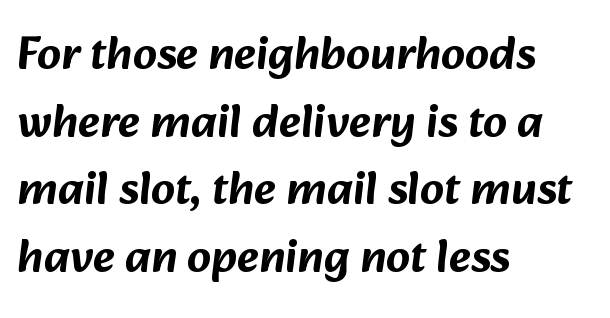
The image shows 47 px sans-serif type; set left-aligned, normal line spacing (1.44x), normal letter spacing, not underlined; low stroke contrast and a medium x-height.
